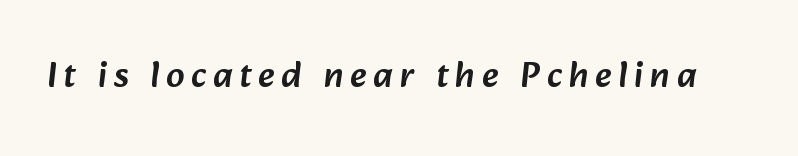
{"serif": "no", "width": "normal", "stroke_contrast": "low", "x_height": "medium", "monospaced": "no", "underline": "no", "glyph_px": 36}
